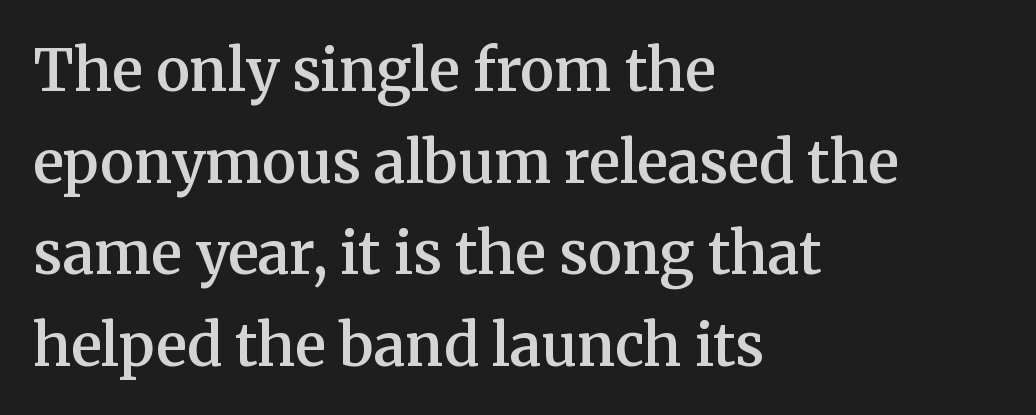
{"serif": "yes", "italic": "no", "bold": "semi", "weight": "semibold", "width": "normal", "stroke_contrast": "medium", "x_height": "medium", "monospaced": "no", "underline": "no", "align": "left", "line_spacing": "normal", "line_spacing_ratio": 1.58, "letter_spacing": "normal", "letter_spacing_em": 0.0, "glyph_px": 58}
